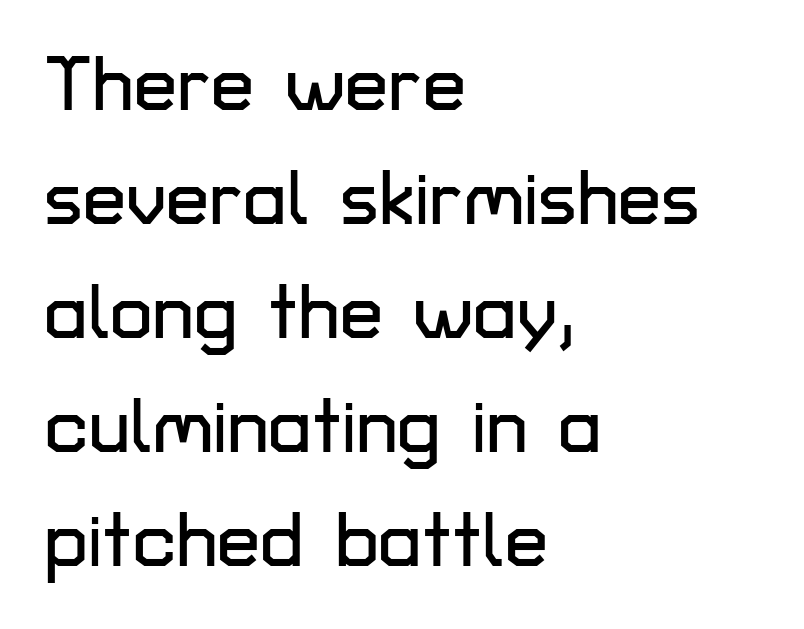
Q: Is the text italic (slanted)? A: No, it is upright.
Q: Is the typeface a serif or a sans-serif typeface? A: Sans-serif.
Q: Is the text underlined? A: No.
Q: How is the paragraph aligned? A: Left-aligned.
Q: Is the spacing between letters normal or unusually wide? A: Normal.
Q: Is the spacing between lines tight, normal or loose? A: Normal.
Q: Width (condensed, normal, or wide)? A: Normal.
Q: Stroke contrast? A: Low.
Q: x-height? A: Medium.
Q: Monospaced? A: No.
